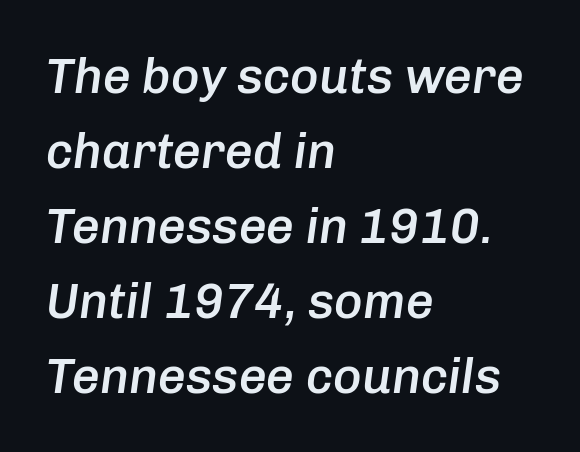
{"italic": "yes", "lean": "right", "slant_degrees": 8, "bold": "semi", "weight": "semibold", "width": "normal", "stroke_contrast": "low", "x_height": "medium", "monospaced": "no", "underline": "no", "align": "left", "line_spacing": "normal", "line_spacing_ratio": 1.53, "letter_spacing": "normal", "letter_spacing_em": 0.0, "glyph_px": 49}
